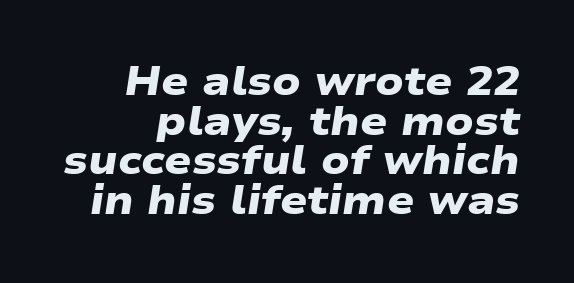
Q: Is the text bold? A: Yes.
Q: Is the typeface a serif or a sans-serif typeface? A: Sans-serif.
Q: Is the text underlined? A: No.
Q: Is the spacing between letters normal or unusually wide? A: Normal.
Q: Is the spacing between lines tight, normal or loose? A: Tight.
Q: Width (condensed, normal, or wide)? A: Wide.
Q: Stroke contrast? A: Low.
Q: x-height? A: Medium.
Q: Monospaced? A: No.
